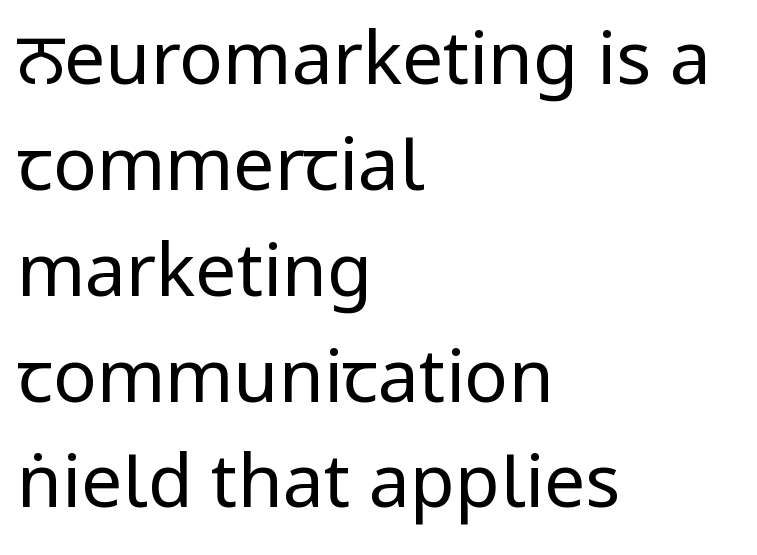
The image shows 73 px regular-weight, condensed sans-serif type, upright; set left-aligned, normal line spacing (1.45x), normal letter spacing, not underlined; low stroke contrast.
